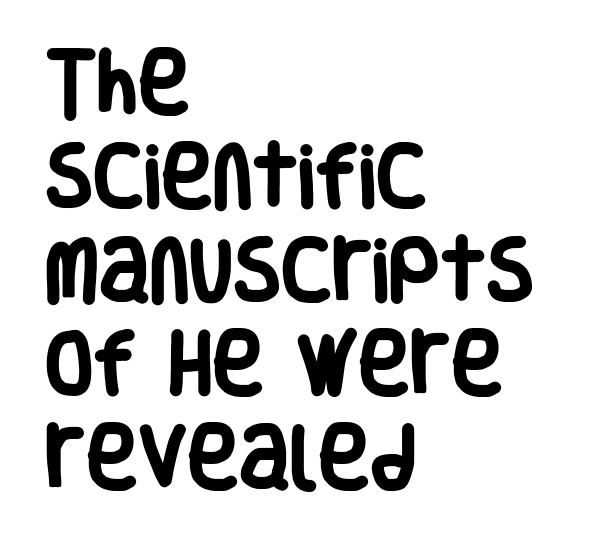
Q: Is the text bold? A: Yes.
Q: Is the text italic (slanted)? A: No, it is upright.
Q: Is the typeface a serif or a sans-serif typeface? A: Sans-serif.
Q: Is the text underlined? A: No.
Q: How is the paragraph aligned? A: Left-aligned.
Q: Is the spacing between letters normal or unusually wide? A: Normal.
Q: Is the spacing between lines tight, normal or loose? A: Normal.
Q: Width (condensed, normal, or wide)? A: Condensed.
Q: Stroke contrast? A: Low.
Q: x-height? A: Large.
Q: Monospaced? A: No.
